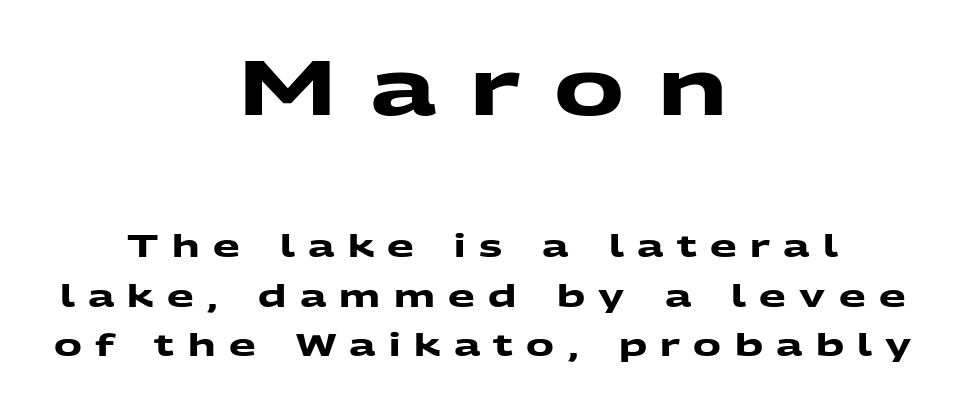
{"serif": "no", "bold": "yes", "weight": "heavy", "width": "wide", "stroke_contrast": "medium", "x_height": "medium", "monospaced": "no", "underline": "no", "align": "center", "line_spacing": "normal", "line_spacing_ratio": 1.6, "letter_spacing": "wide", "letter_spacing_em": 0.43, "larger_block": "first", "size_ratio": 2.52, "glyph_px": 78}
